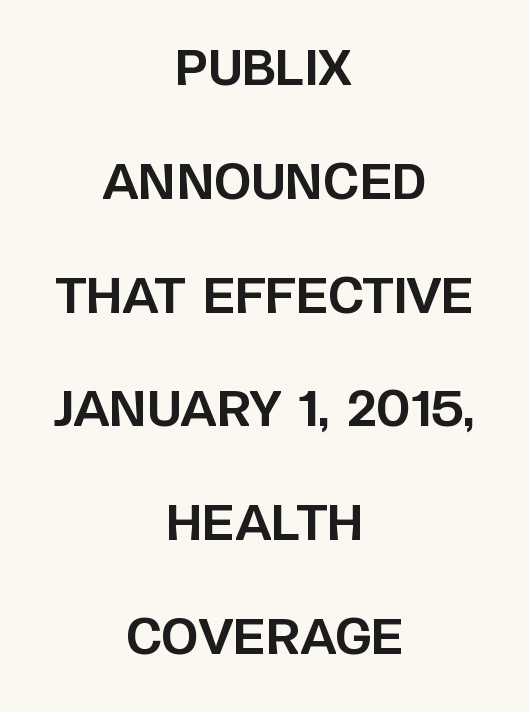
The designer went with a sans here, leaving each stem footless. You could not count columns in this text — the font is proportionally spaced. A great deal of white space separates one row of letters from the next. Each row of text sits above clean, open space. Bold? Absolutely — the strokes are thick and heavy. Default kerning and tracking; the words read as compact shapes.
